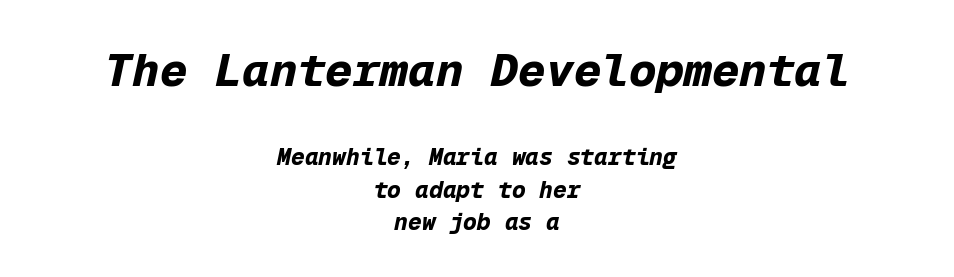
{"italic": "yes", "lean": "right", "slant_degrees": 12, "bold": "yes", "weight": "bold", "width": "normal", "stroke_contrast": "low", "x_height": "medium", "monospaced": "yes", "underline": "no", "align": "center", "line_spacing": "normal", "line_spacing_ratio": 1.42, "letter_spacing": "normal", "letter_spacing_em": 0.0, "larger_block": "first", "size_ratio": 2.0, "glyph_px": 46}
